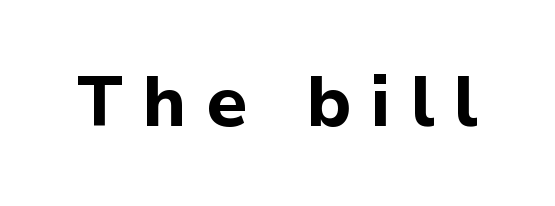
{"serif": "no", "italic": "no", "bold": "yes", "weight": "bold", "width": "normal", "stroke_contrast": "low", "x_height": "medium", "monospaced": "no", "underline": "no", "letter_spacing": "wide", "letter_spacing_em": 0.27, "glyph_px": 70}
